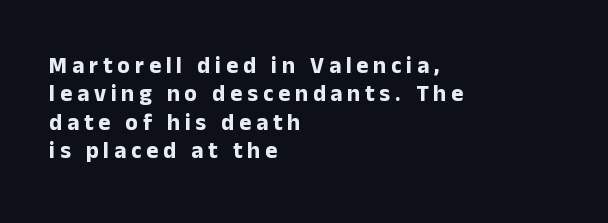
Q: Is the text bold? A: Yes.
Q: Is the text italic (slanted)? A: No, it is upright.
Q: Is the text underlined? A: No.
Q: How is the paragraph aligned? A: Left-aligned.
Q: Is the spacing between letters normal or unusually wide? A: Unusually wide.
